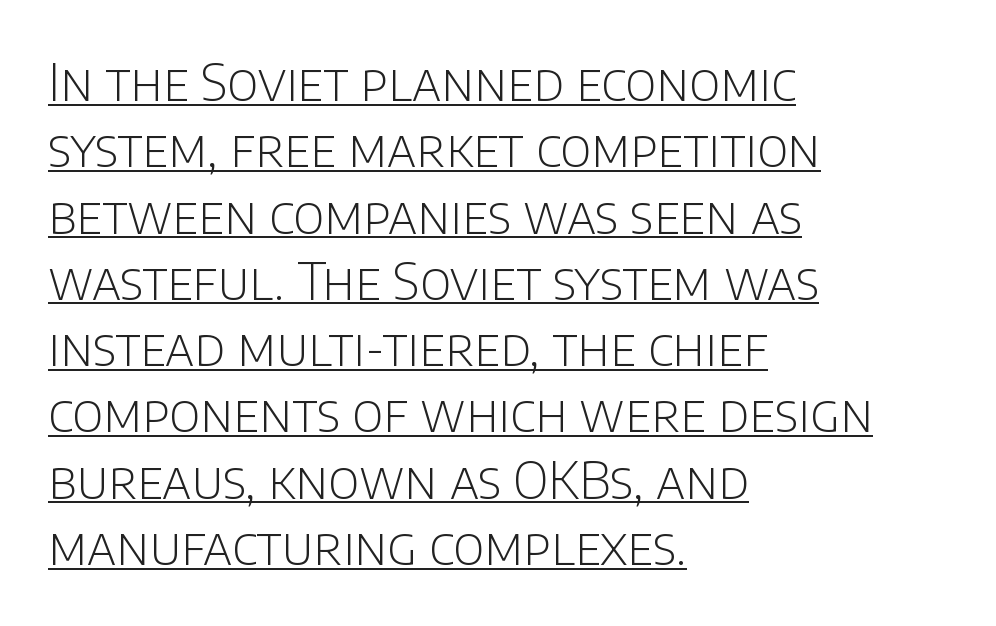
The letterforms sit at book weight or below. A roman cut, with each character standing at attention. The string is rendered with underlining switched on. Examine the stroke ends and you'll find no serifs. Is this a fixed-width face? No — the glyphs have proportional, varying widths. Does the leading feel generous? No, just average.
